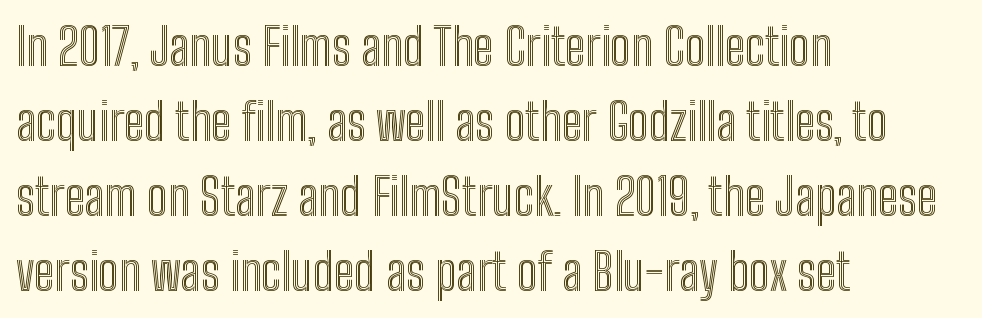
Q: Is the text italic (slanted)? A: No, it is upright.
Q: Is the text underlined? A: No.
Q: How is the paragraph aligned? A: Left-aligned.
Q: Is the spacing between letters normal or unusually wide? A: Normal.
Q: Is the spacing between lines tight, normal or loose? A: Normal.
Q: Width (condensed, normal, or wide)? A: Condensed.
Q: x-height? A: Medium.
Q: Monospaced? A: No.
